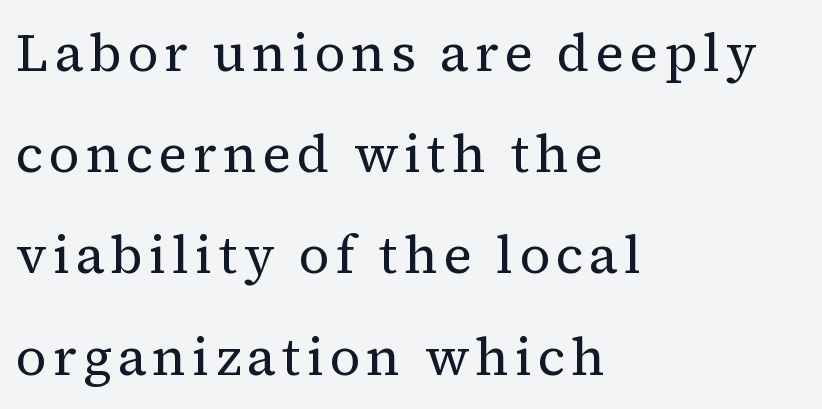
The image shows 53 px regular-weight serif type, upright; set left-aligned, loose line spacing (1.91x), not underlined; medium stroke contrast and a medium x-height.
